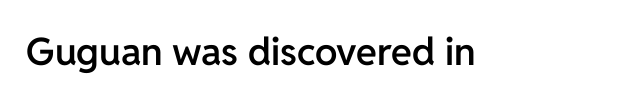
{"serif": "no", "italic": "no", "bold": "semi", "weight": "semibold", "width": "normal", "stroke_contrast": "low", "x_height": "medium", "monospaced": "no", "underline": "no", "letter_spacing": "normal", "letter_spacing_em": 0.0, "glyph_px": 38}
